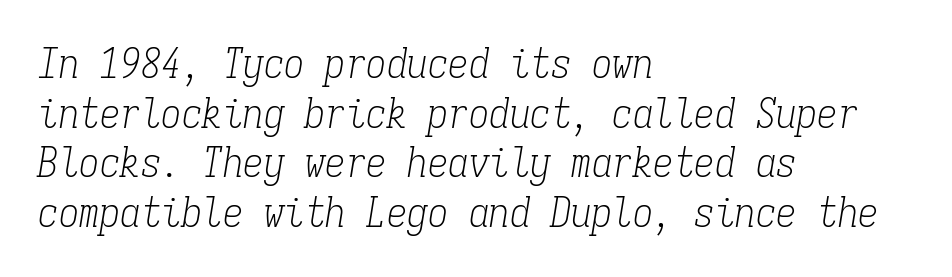
The image shows 41 px light, condensed serif type, italic (leaning right), monospaced; set left-aligned, line spacing 1.21x, normal letter spacing, not underlined; low stroke contrast and a medium x-height.
